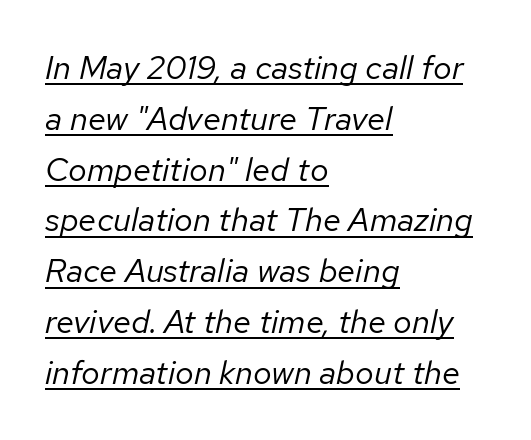
The image shows 33 px regular-weight type, italic (leaning right); set left-aligned, normal line spacing (1.54x), normal letter spacing, underlined; low stroke contrast and a medium x-height.
